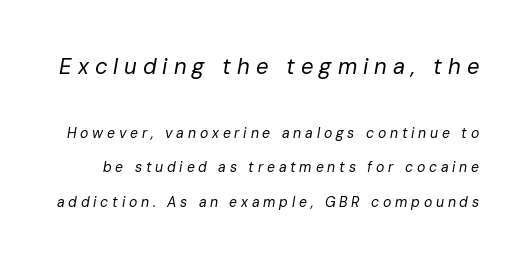
Q: Is the text bold? A: No.
Q: Is the text italic (slanted)? A: Yes, it leans right by about 10 degrees.
Q: Is the text underlined? A: No.
Q: Is the spacing between letters normal or unusually wide? A: Unusually wide.
Q: Is the spacing between lines tight, normal or loose? A: Loose.
Q: Which block of text is set in a larger size, the first (top) or the second (bottom)? A: The first (top) one.
